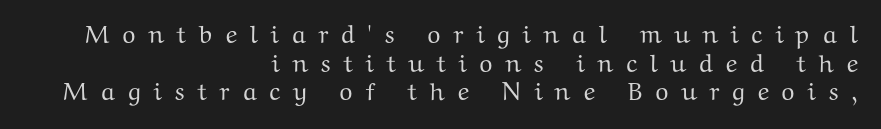
Q: Is the text italic (slanted)? A: No, it is upright.
Q: Is the text underlined? A: No.
Q: How is the paragraph aligned? A: Right-aligned.
Q: Is the spacing between letters normal or unusually wide? A: Unusually wide.
Q: Is the spacing between lines tight, normal or loose? A: Tight.
